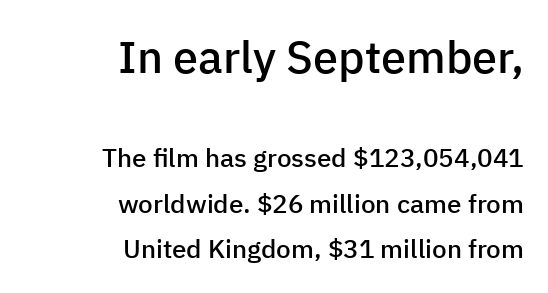
{"serif": "no", "italic": "no", "bold": "semi", "weight": "semibold", "width": "normal", "stroke_contrast": "low", "x_height": "medium", "monospaced": "no", "underline": "no", "align": "right", "line_spacing_ratio": 1.74, "letter_spacing": "normal", "letter_spacing_em": 0.0, "larger_block": "first", "size_ratio": 1.73, "glyph_px": 45}
